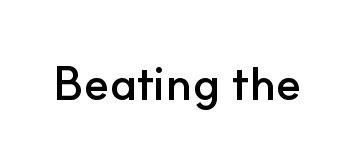
Q: Is the text bold? A: Yes.
Q: Is the text italic (slanted)? A: No, it is upright.
Q: Is the typeface a serif or a sans-serif typeface? A: Sans-serif.
Q: Is the text underlined? A: No.
Q: Is the spacing between letters normal or unusually wide? A: Normal.
Q: Width (condensed, normal, or wide)? A: Normal.
Q: Stroke contrast? A: Low.
Q: x-height? A: Small.
Q: Monospaced? A: No.
